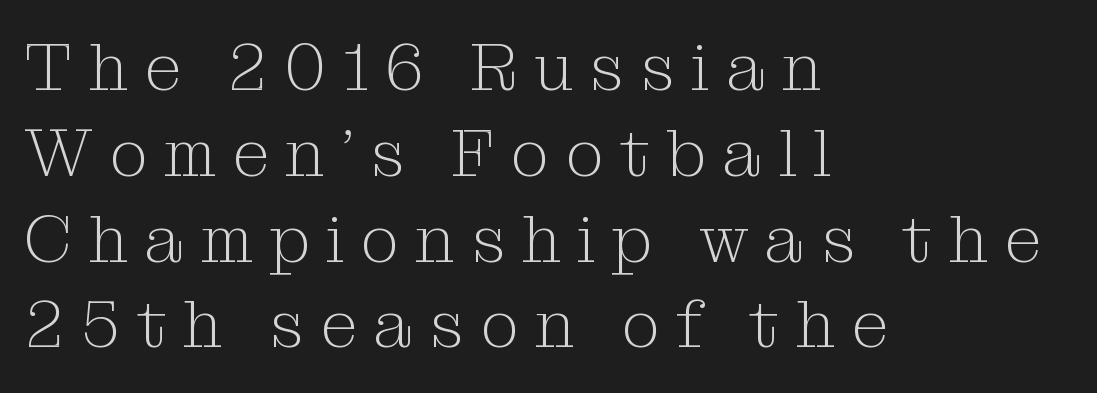
{"serif": "yes", "italic": "no", "bold": "no", "weight": "light", "width": "normal", "stroke_contrast": "medium", "x_height": "medium", "monospaced": "no", "underline": "no", "align": "left", "line_spacing": "normal", "line_spacing_ratio": 1.28, "letter_spacing": "wide", "letter_spacing_em": 0.24, "glyph_px": 67}
